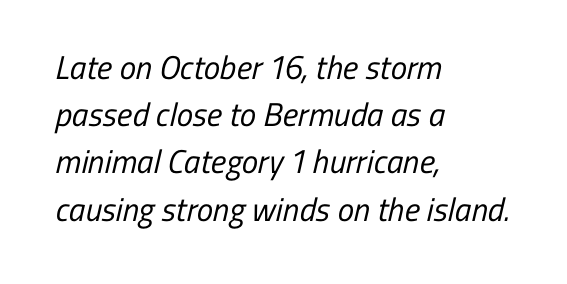
{"serif": "no", "bold": "no", "weight": "regular", "width": "condensed", "stroke_contrast": "low", "x_height": "medium", "monospaced": "no", "underline": "no", "align": "left", "line_spacing": "normal", "line_spacing_ratio": 1.43, "letter_spacing": "normal", "letter_spacing_em": 0.0, "glyph_px": 33}
